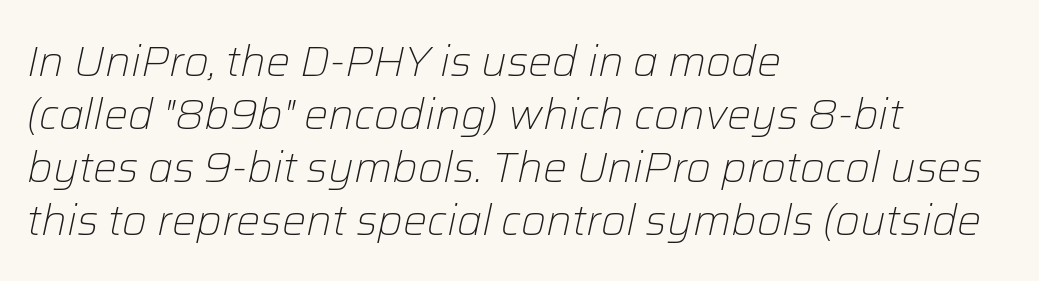
A quiet, ordinary-to-light weight characterises the typeface. When letters slant like this, we call the style italic. The specimen omits any rule beneath the text block's lines. The rendering uses natural spacing where letterforms have individual widths.
